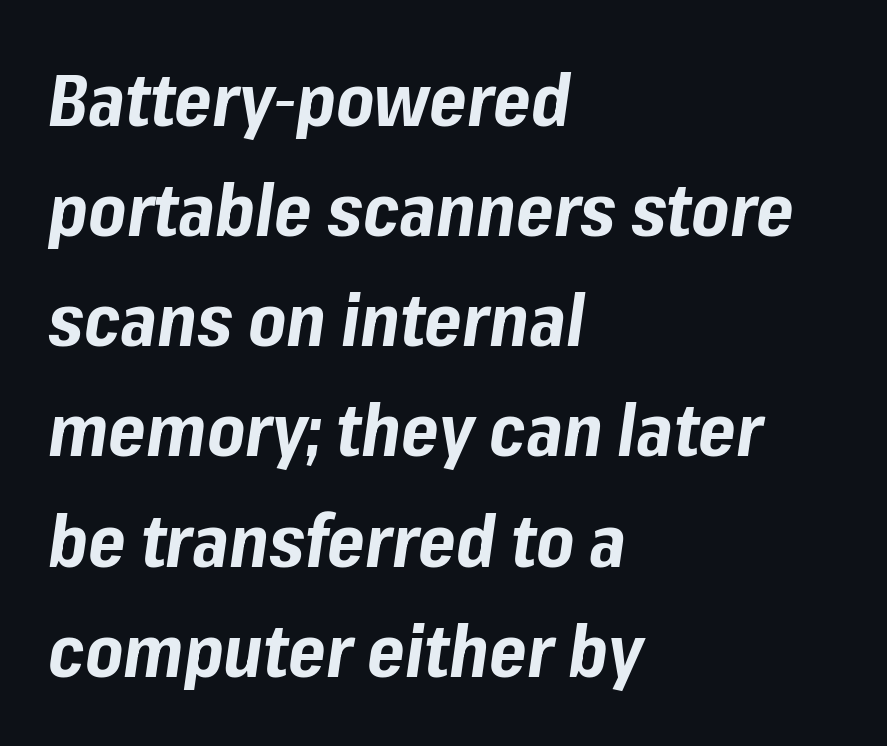
Q: Is the text bold? A: Yes.
Q: Is the text italic (slanted)? A: Yes, it leans right by about 8 degrees.
Q: Is the text underlined? A: No.
Q: How is the paragraph aligned? A: Left-aligned.
Q: Is the spacing between letters normal or unusually wide? A: Normal.
Q: Is the spacing between lines tight, normal or loose? A: Normal.
Q: Width (condensed, normal, or wide)? A: Normal.
Q: Stroke contrast? A: Low.
Q: x-height? A: Medium.
Q: Monospaced? A: No.
